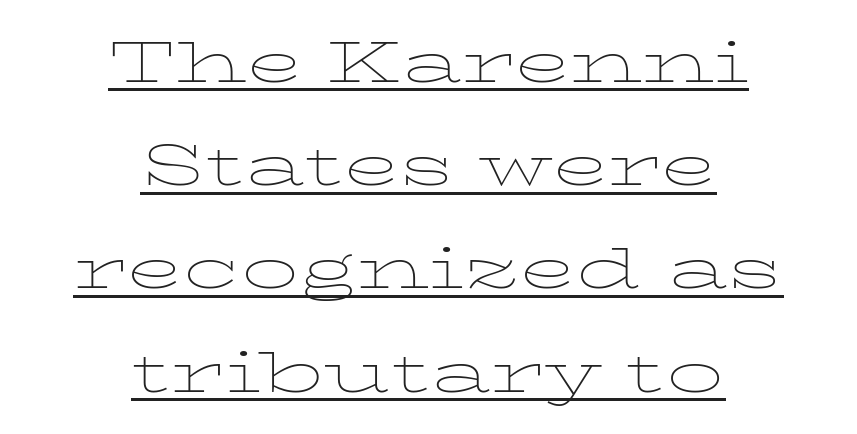
Note the varied advance widths — an 'i' is clearly narrower than an 'm'. This sample uses a serif face. Ink coverage per letter is moderate at most. Leftover space on each line is divided equally before and after the words. The axis of the letterforms is exactly vertical.
